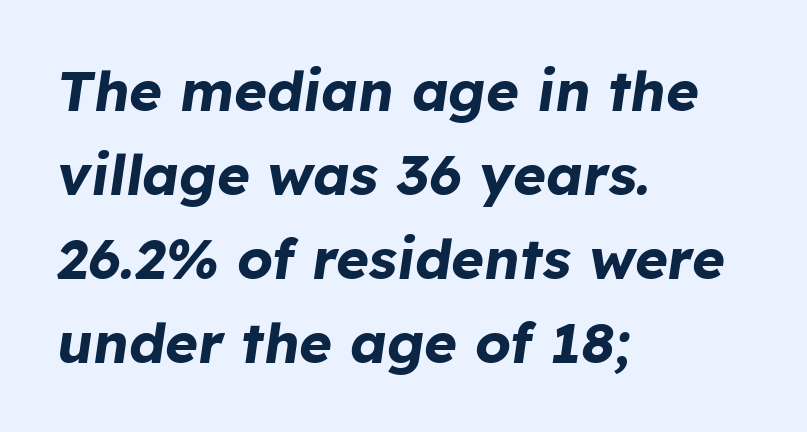
The image shows 56 px bold type, italic (leaning right); set left-aligned, normal line spacing (1.5x), normal letter spacing, not underlined; low stroke contrast and a medium x-height.
